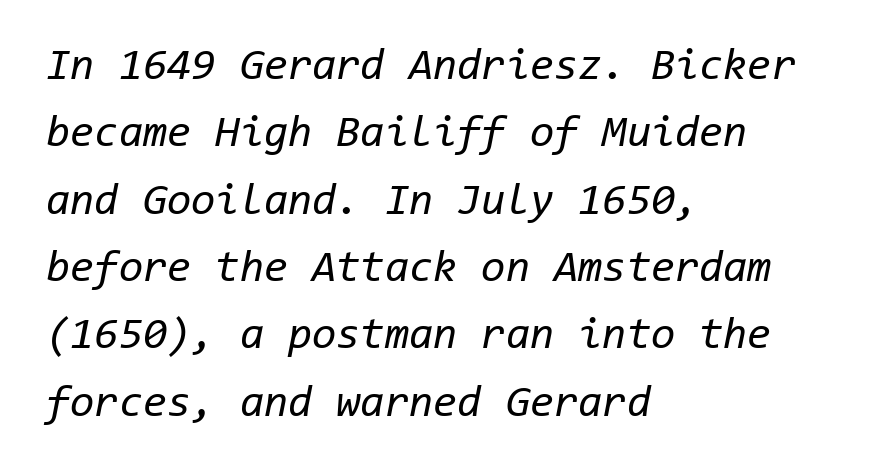
The image shows 44 px regular-weight type, italic (leaning right), monospaced; set left-aligned, normal line spacing (1.53x), normal letter spacing, not underlined; low stroke contrast and a medium x-height.
